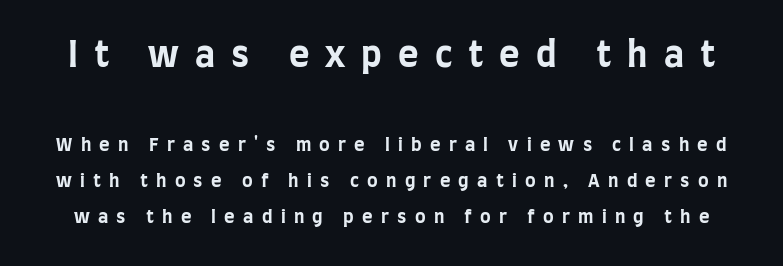
Caption: expanded tracking, letters set apart. You could not count columns in this text — the font is proportionally spaced. A roman cut, with each character standing at attention. Typesetter's note — upper block bumped up in size, lower block left smaller. Note: no serifs on the glyphs.
